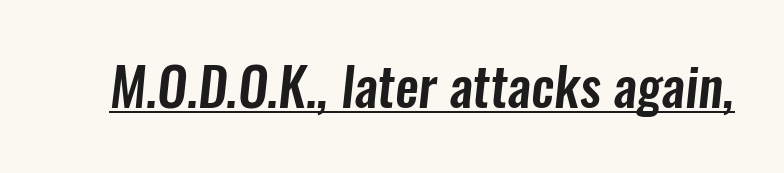
The image shows 53 px condensed sans-serif type; set normal letter spacing, underlined; low stroke contrast and a medium x-height.
